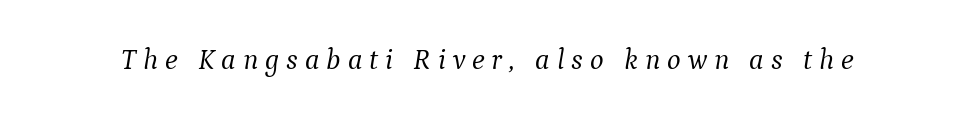
{"serif": "yes", "italic": "yes", "lean": "right", "slant_degrees": 9, "bold": "no", "weight": "light", "width": "normal", "stroke_contrast": "medium", "x_height": "medium", "monospaced": "no", "underline": "no", "letter_spacing": "wide", "letter_spacing_em": 0.24, "glyph_px": 29}
